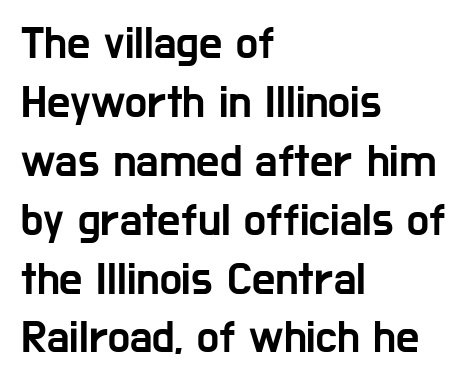
{"serif": "no", "italic": "no", "width": "condensed", "stroke_contrast": "low", "x_height": "medium", "monospaced": "no", "underline": "no", "align": "left", "line_spacing": "normal", "line_spacing_ratio": 1.28, "letter_spacing": "normal", "letter_spacing_em": 0.0, "glyph_px": 46}
